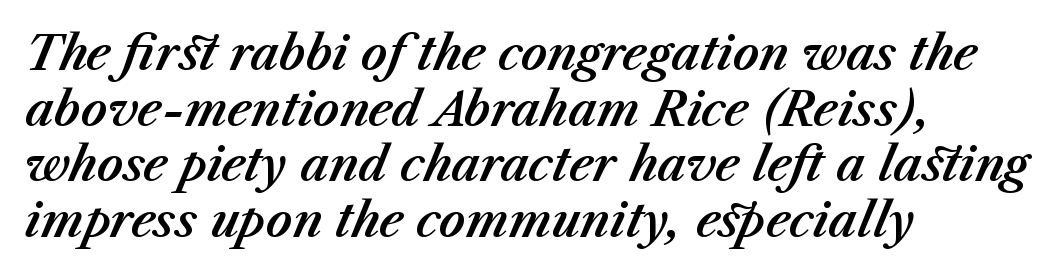
The image shows 46 px text type, italic (leaning right); set left-aligned, line spacing 1.21x, normal letter spacing, not underlined; medium stroke contrast and a medium x-height.
